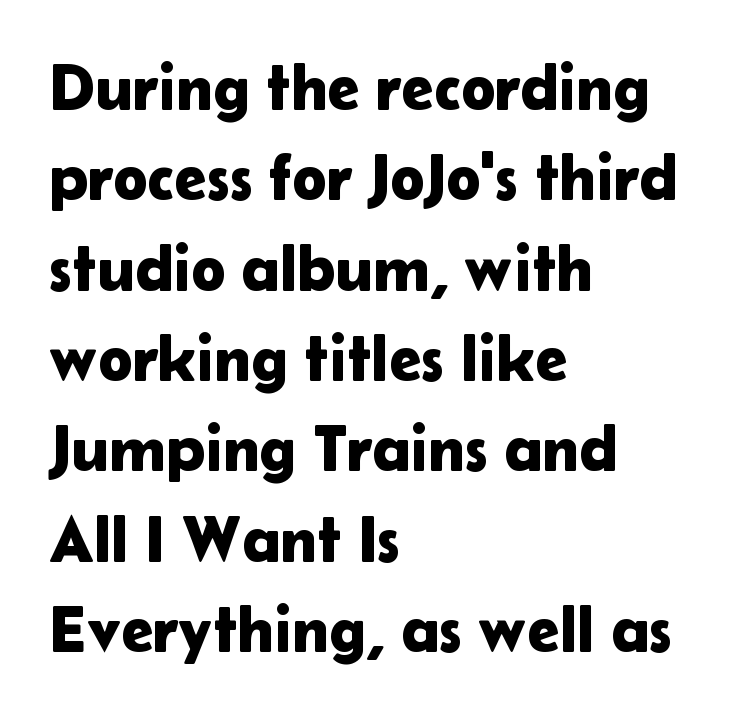
The lines sit at an ordinary, default distance from one another. Honestly, the letter spacing is just normal — you wouldn't notice it. Examine the stroke ends and you'll find no serifs. The text block is weighted toward the left margin, trailing off unevenly rightward. Any mark beneath the type? The region is blank.
